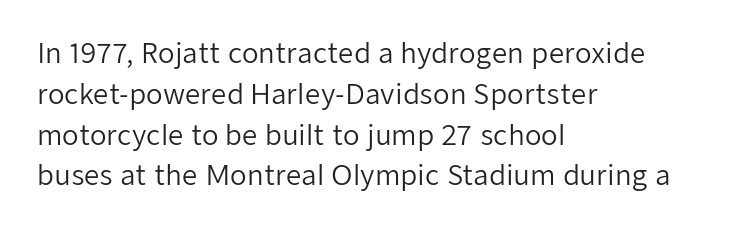
Q: Is the text bold? A: No.
Q: Is the text italic (slanted)? A: No, it is upright.
Q: Is the text underlined? A: No.
Q: How is the paragraph aligned? A: Left-aligned.
Q: Is the spacing between letters normal or unusually wide? A: Normal.
Q: Is the spacing between lines tight, normal or loose? A: Normal.
